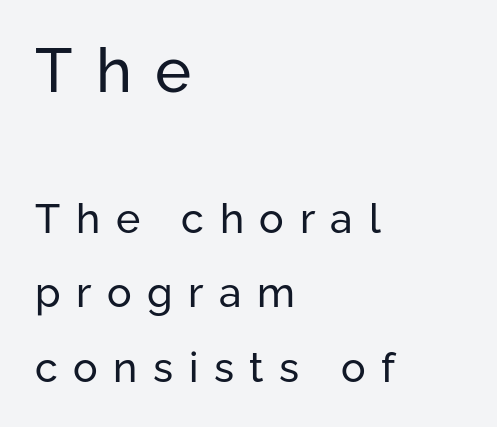
The image shows 61 px regular-weight sans-serif type, upright; set left-aligned, line spacing 1.82x, unusually wide letter spacing (+0.38 em), not underlined; the first (top) block is 1.49x larger; low stroke contrast and a medium x-height.
